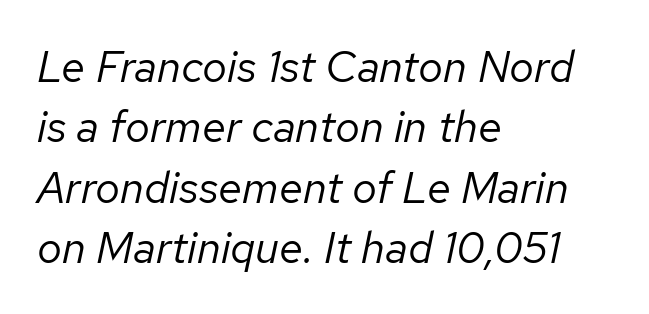
{"italic": "yes", "lean": "right", "slant_degrees": 12, "bold": "no", "weight": "regular", "width": "normal", "stroke_contrast": "low", "x_height": "medium", "monospaced": "no", "underline": "no", "align": "left", "line_spacing": "normal", "line_spacing_ratio": 1.37, "letter_spacing": "normal", "letter_spacing_em": 0.0, "glyph_px": 44}
